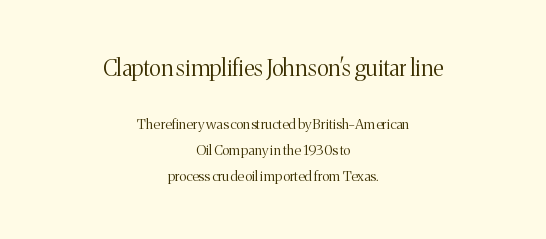
Is the type heavy? It reads as light-to-regular instead. Reading down the block, each line starts at a different indent, mirrored at its end. Words float on clear page, feet unadorned. The composition opens big and finishes small. Spacing between characters is what you'd get straight out of the box.
